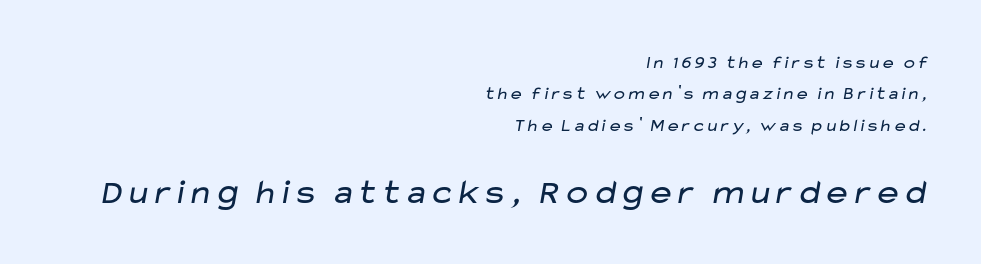
{"serif": "no", "bold": "no", "weight": "regular", "width": "wide", "stroke_contrast": "low", "x_height": "medium", "monospaced": "no", "underline": "no", "align": "right", "line_spacing_ratio": 1.75, "letter_spacing": "normal", "letter_spacing_em": 0.0, "larger_block": "second", "size_ratio": 1.94, "glyph_px": 35}
